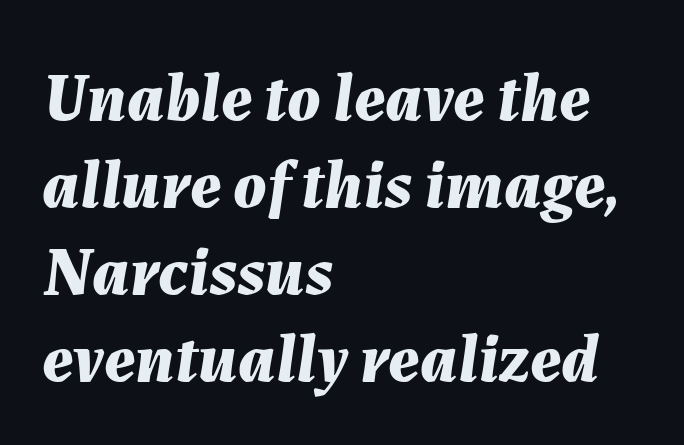
The image shows 69 px bold type, italic (leaning right); set left-aligned, normal line spacing (1.26x), normal letter spacing, not underlined; medium stroke contrast and a medium x-height.
